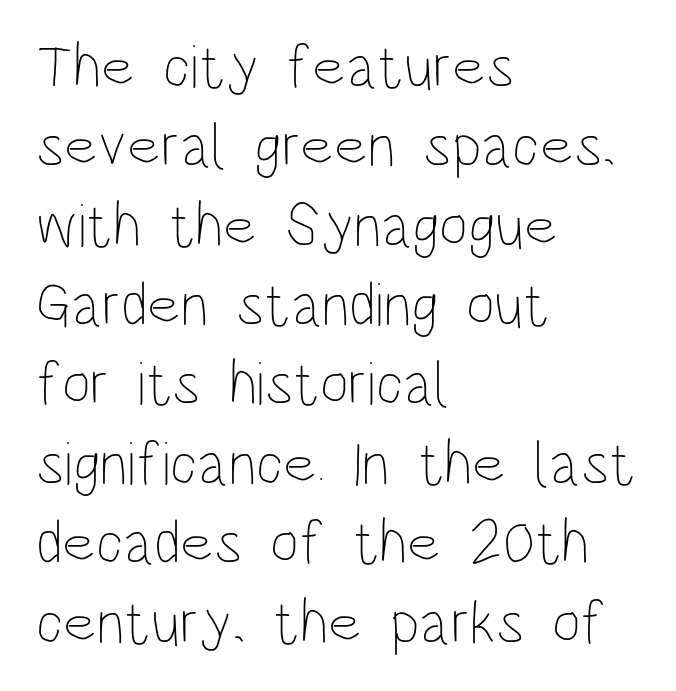
{"italic": "no", "bold": "no", "weight": "thin", "width": "condensed", "stroke_contrast": "low", "x_height": "large", "monospaced": "no", "underline": "no", "align": "left", "line_spacing": "normal", "line_spacing_ratio": 1.28, "letter_spacing": "normal", "letter_spacing_em": 0.0, "glyph_px": 62}
